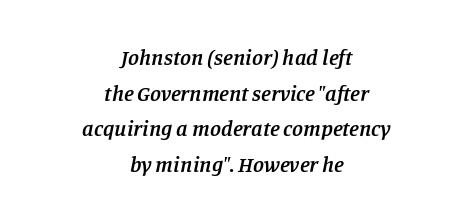
{"italic": "yes", "lean": "right", "slant_degrees": 11, "bold": "semi", "underline": "no", "align": "center", "line_spacing": "normal", "line_spacing_ratio": 1.62, "letter_spacing": "normal", "letter_spacing_em": 0.0, "glyph_px": 22}
